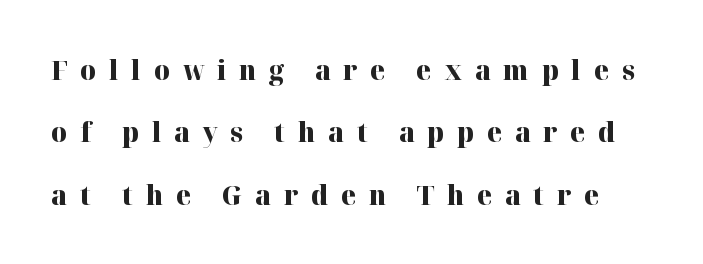
{"italic": "no", "bold": "yes", "underline": "no", "line_spacing": "loose", "line_spacing_ratio": 2.31, "letter_spacing": "wide", "letter_spacing_em": 0.47, "glyph_px": 27}
